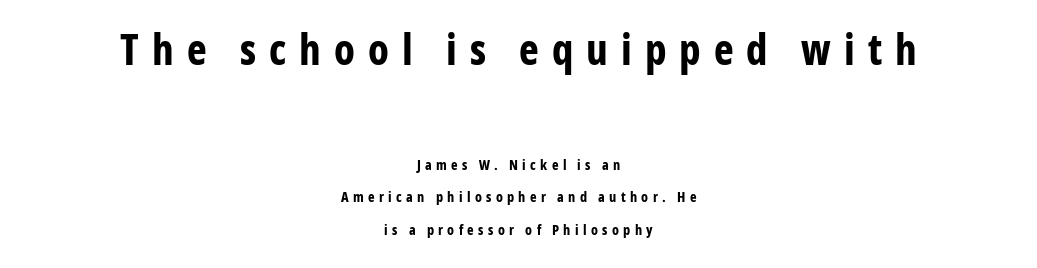
Q: Is the text bold? A: Yes.
Q: Is the text italic (slanted)? A: No, it is upright.
Q: Is the typeface a serif or a sans-serif typeface? A: Sans-serif.
Q: Is the text underlined? A: No.
Q: How is the paragraph aligned? A: Centered.
Q: Is the spacing between letters normal or unusually wide? A: Unusually wide.
Q: Is the spacing between lines tight, normal or loose? A: Loose.
Q: Which block of text is set in a larger size, the first (top) or the second (bottom)? A: The first (top) one.
Q: Width (condensed, normal, or wide)? A: Condensed.
Q: Stroke contrast? A: Low.
Q: x-height? A: Medium.
Q: Monospaced? A: No.
